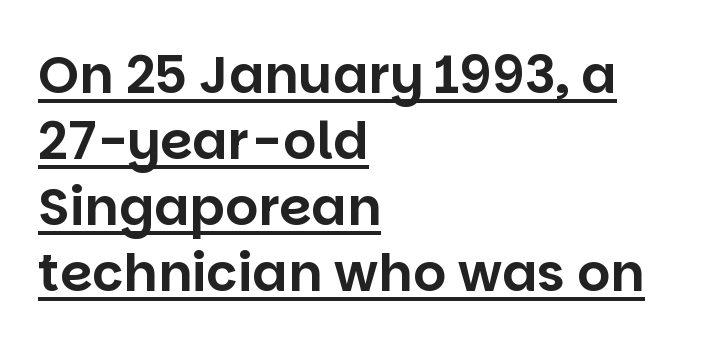
Q: Is the text italic (slanted)? A: No, it is upright.
Q: Is the typeface a serif or a sans-serif typeface? A: Sans-serif.
Q: Is the text underlined? A: Yes.
Q: How is the paragraph aligned? A: Left-aligned.
Q: Is the spacing between letters normal or unusually wide? A: Normal.
Q: Is the spacing between lines tight, normal or loose? A: Normal.
Q: Width (condensed, normal, or wide)? A: Normal.
Q: Stroke contrast? A: Low.
Q: x-height? A: Large.
Q: Monospaced? A: No.
